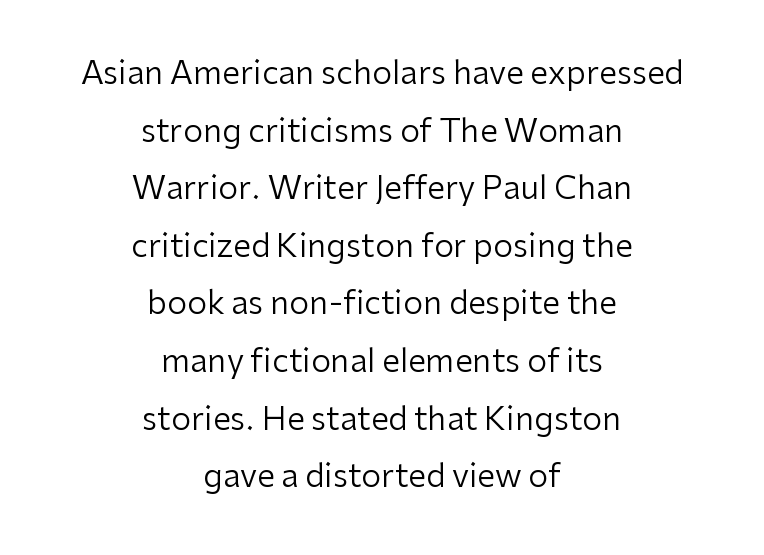
The image shows 32 px regular-weight sans-serif type, upright; set centered, line spacing 1.8x, normal letter spacing, not underlined; low stroke contrast and a medium x-height.
